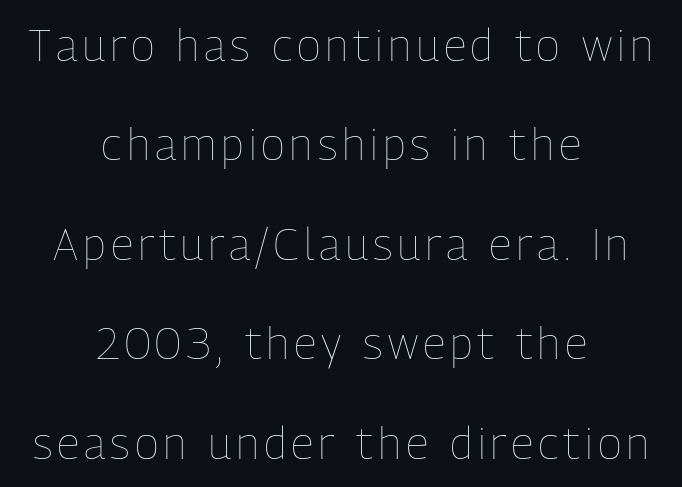
{"italic": "no", "bold": "no", "weight": "thin", "width": "condensed", "stroke_contrast": "low", "x_height": "medium", "monospaced": "no", "underline": "no", "align": "center", "line_spacing": "loose", "line_spacing_ratio": 2.21, "glyph_px": 45}
